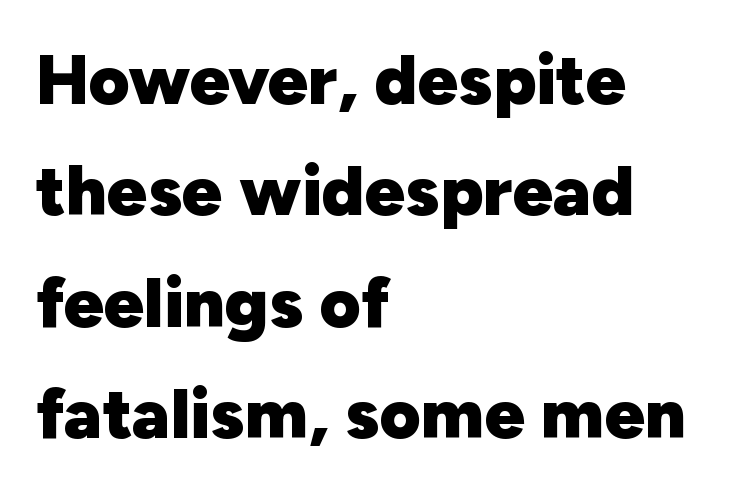
{"serif": "no", "italic": "no", "bold": "yes", "weight": "heavy", "width": "normal", "stroke_contrast": "low", "x_height": "medium", "monospaced": "no", "underline": "no", "align": "left", "line_spacing": "normal", "line_spacing_ratio": 1.57, "letter_spacing": "normal", "letter_spacing_em": 0.0, "glyph_px": 71}
